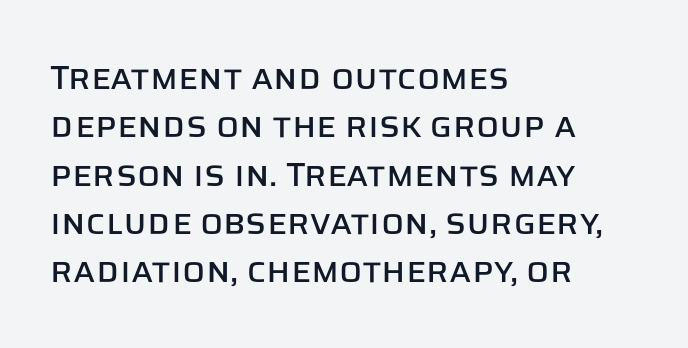
The image shows 34 px sans-serif type, upright; set left-aligned, normal line spacing (1.42x), normal letter spacing, not underlined; low stroke contrast and a large x-height.
